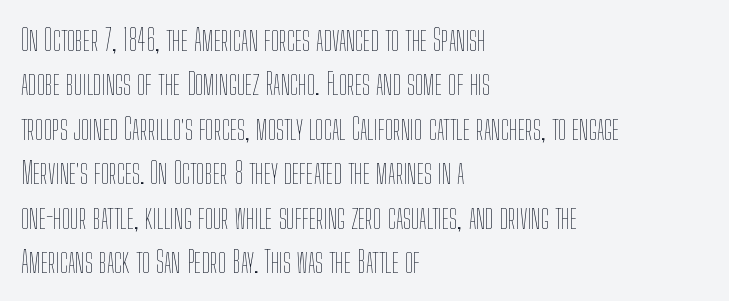
The image shows 30 px thin, condensed type, upright; set left-aligned, normal line spacing (1.48x), normal letter spacing, not underlined; low stroke contrast and a medium x-height.
